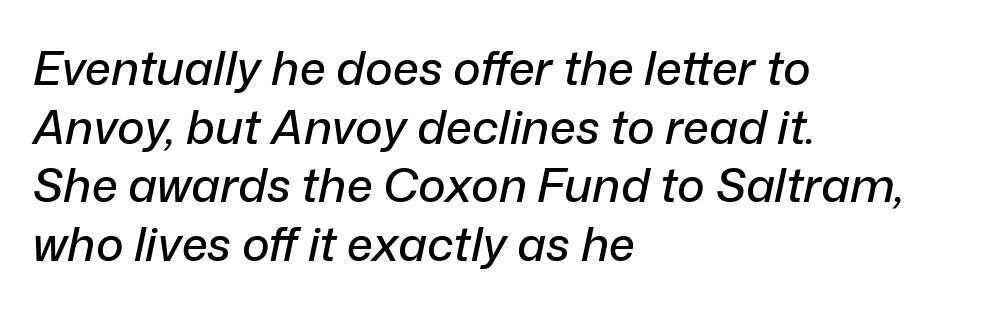
{"italic": "yes", "lean": "right", "slant_degrees": 12, "width": "normal", "stroke_contrast": "low", "x_height": "medium", "monospaced": "no", "underline": "no", "align": "left", "line_spacing": "normal", "line_spacing_ratio": 1.25, "letter_spacing": "normal", "letter_spacing_em": 0.0, "glyph_px": 47}
